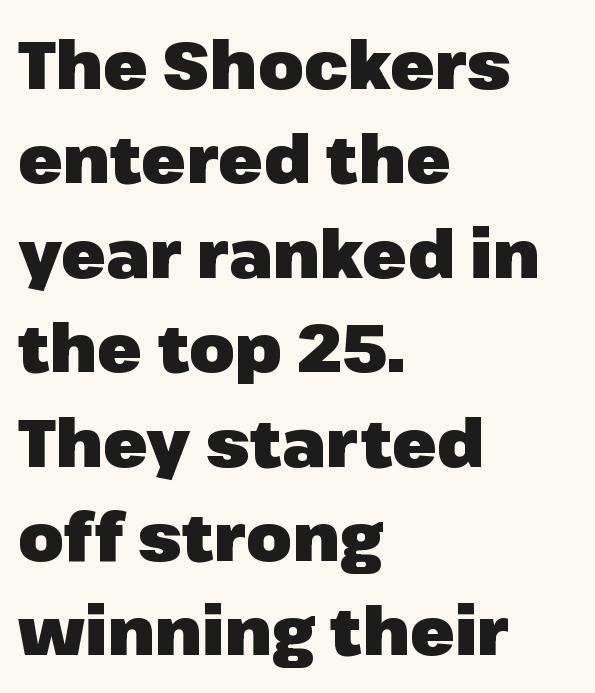
A typesetter would call this proportional, since set widths differ per character. Inter-character spacing is left at the font's built-in metrics. Posture: vertical. The rendering anchors every line to the left-hand side.
